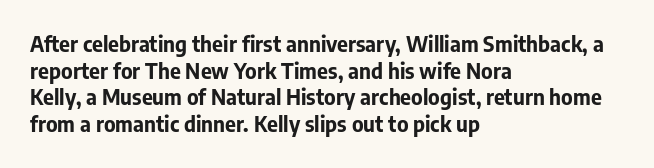
Q: Is the text bold? A: Yes.
Q: Is the text italic (slanted)? A: No, it is upright.
Q: Is the text underlined? A: No.
Q: How is the paragraph aligned? A: Left-aligned.
Q: Is the spacing between letters normal or unusually wide? A: Normal.
Q: Is the spacing between lines tight, normal or loose? A: Normal.
